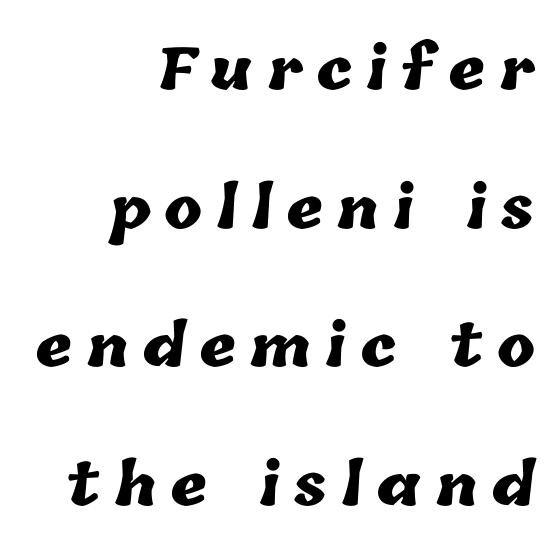
Q: Is the text bold? A: Yes.
Q: Is the text underlined? A: No.
Q: How is the paragraph aligned? A: Right-aligned.
Q: Is the spacing between letters normal or unusually wide? A: Unusually wide.
Q: Is the spacing between lines tight, normal or loose? A: Loose.
Q: Width (condensed, normal, or wide)? A: Normal.
Q: Stroke contrast? A: Low.
Q: x-height? A: Medium.
Q: Monospaced? A: No.
